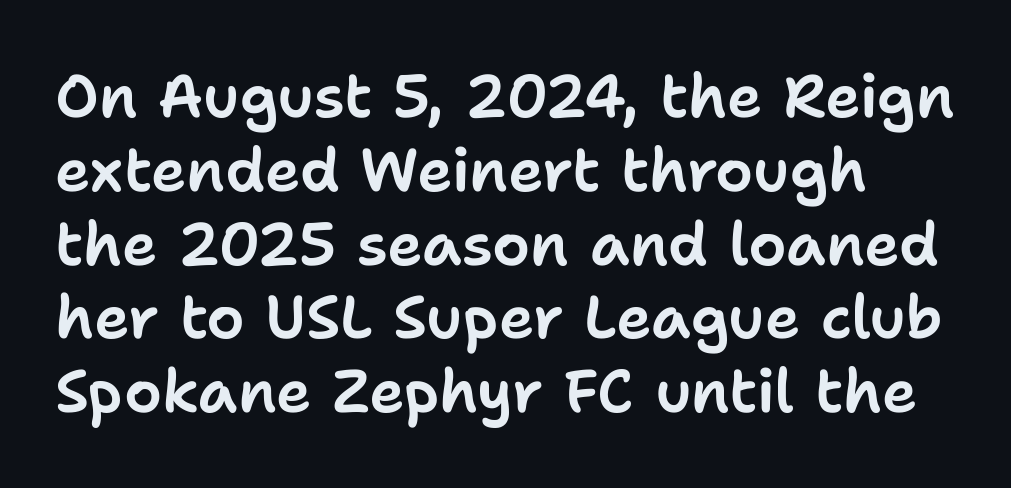
{"serif": "no", "italic": "no", "width": "normal", "stroke_contrast": "low", "x_height": "medium", "monospaced": "no", "underline": "no", "line_spacing_ratio": 1.23, "letter_spacing": "normal", "letter_spacing_em": 0.0, "glyph_px": 60}
